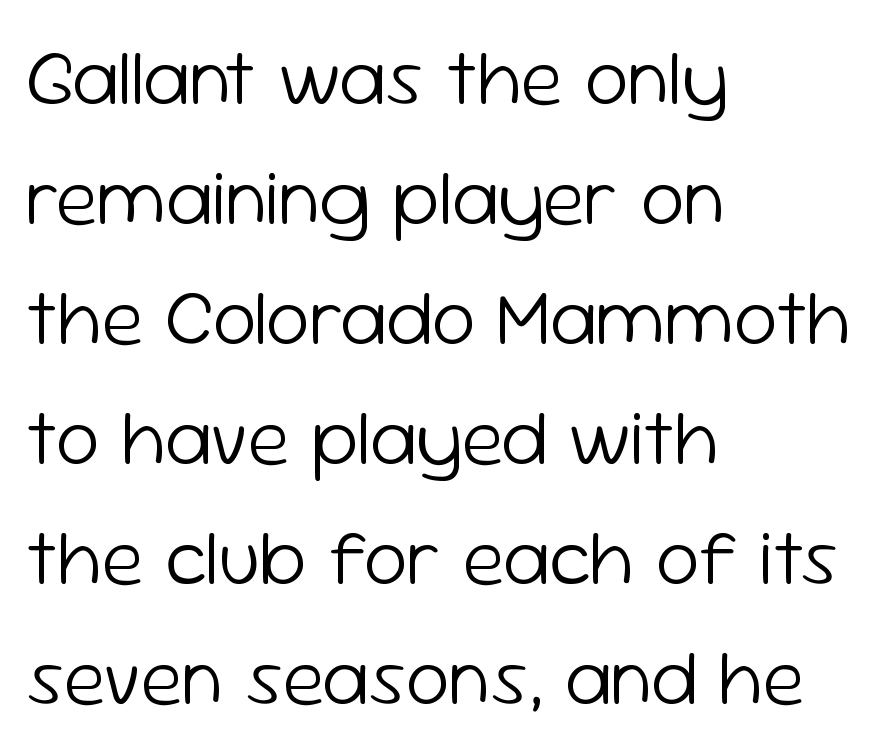
{"serif": "no", "italic": "no", "bold": "no", "weight": "light", "width": "normal", "stroke_contrast": "low", "x_height": "medium", "monospaced": "no", "underline": "no", "align": "left", "line_spacing": "normal", "line_spacing_ratio": 1.52, "letter_spacing": "normal", "letter_spacing_em": 0.0, "glyph_px": 79}
